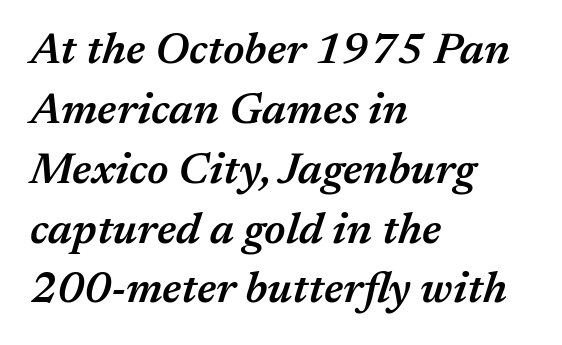
The image shows 44 px semibold type, italic (leaning right); set left-aligned, normal line spacing (1.36x), normal letter spacing, not underlined; medium stroke contrast and a medium x-height.
